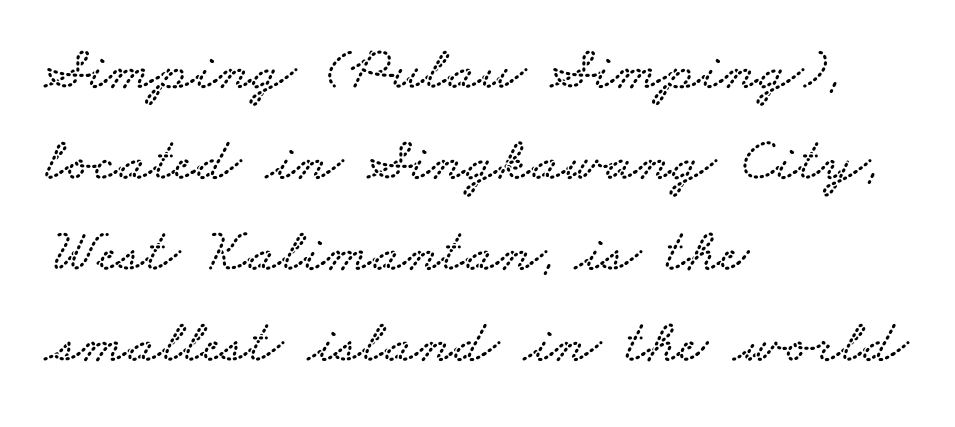
Think of a printed novel: that variable character pitch is what you see here. These lines sit exactly where default settings would place them. What stands out about the letter spacing? Nothing — it is the standard amount. Has an underline been added? It has not. Leftover space on each line is placed entirely after the last word. Yep, those are serifs on the letters.
